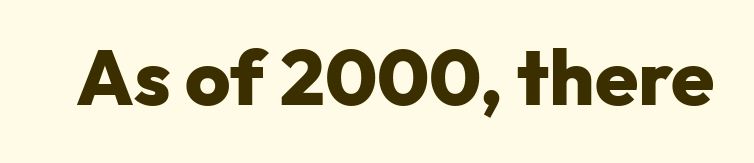
{"serif": "no", "italic": "no", "bold": "yes", "weight": "heavy", "width": "normal", "stroke_contrast": "low", "x_height": "medium", "monospaced": "no", "underline": "no", "letter_spacing": "normal", "letter_spacing_em": 0.0, "glyph_px": 78}
